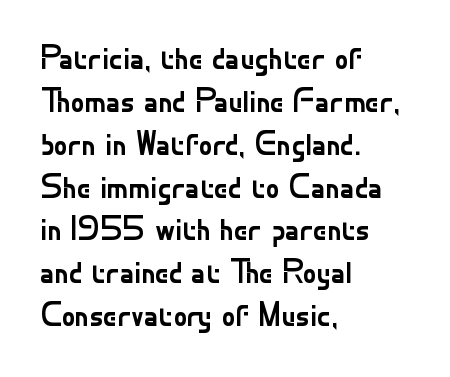
A roman cut, with each character standing at attention. No extra ink here — the face is not bold. Students, observe: this is what conventionally led text looks like. The glyphs in this specimen are sans serif.
